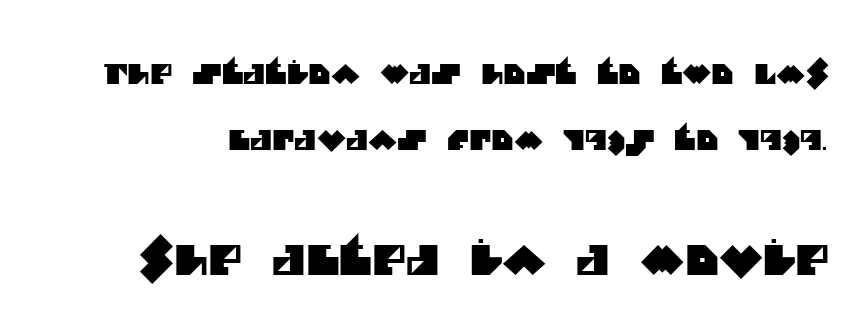
Q: Is the typeface a serif or a sans-serif typeface? A: Sans-serif.
Q: Is the text underlined? A: No.
Q: Is the spacing between letters normal or unusually wide? A: Normal.
Q: Is the spacing between lines tight, normal or loose? A: Loose.
Q: Which block of text is set in a larger size, the first (top) or the second (bottom)? A: The second (bottom) one.
Q: Width (condensed, normal, or wide)? A: Normal.
Q: Stroke contrast? A: Medium.
Q: x-height? A: Large.
Q: Monospaced? A: No.
